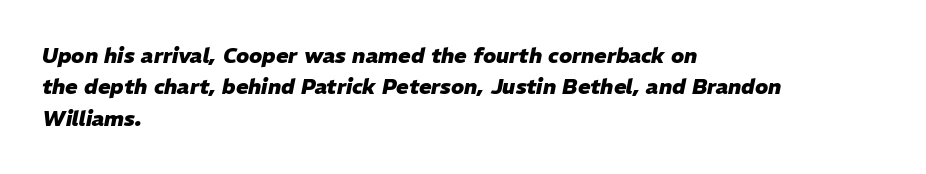
Q: Is the text bold? A: Yes.
Q: Is the text italic (slanted)? A: Yes, it leans right by about 11 degrees.
Q: Is the text underlined? A: No.
Q: How is the paragraph aligned? A: Left-aligned.
Q: Is the spacing between letters normal or unusually wide? A: Normal.
Q: Is the spacing between lines tight, normal or loose? A: Normal.
